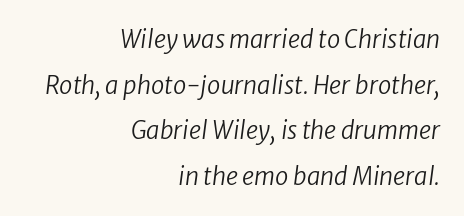
The image shows 24 px text type; set right-aligned, loose line spacing (1.9x), normal letter spacing, not underlined.
